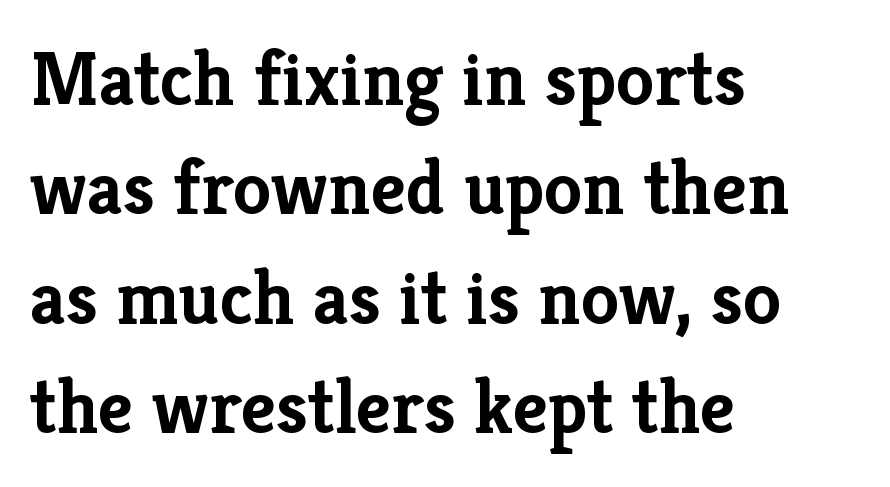
Q: Is the text bold? A: Yes.
Q: Is the text italic (slanted)? A: No, it is upright.
Q: Is the typeface a serif or a sans-serif typeface? A: Serif.
Q: Is the text underlined? A: No.
Q: How is the paragraph aligned? A: Left-aligned.
Q: Is the spacing between letters normal or unusually wide? A: Normal.
Q: Is the spacing between lines tight, normal or loose? A: Normal.
Q: Width (condensed, normal, or wide)? A: Normal.
Q: Stroke contrast? A: Low.
Q: x-height? A: Medium.
Q: Monospaced? A: No.
